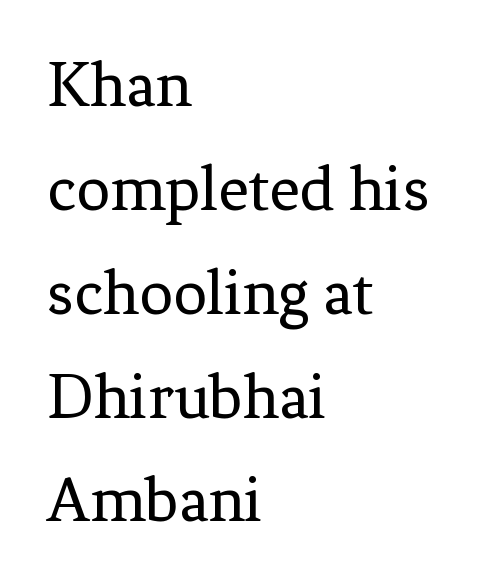
You could not count columns in this text — the font is proportionally spaced. Counters stay open thanks to moderate or lighter strokes. Is the block centered? No — it sits flush against the left margin. I'd call this a serif setting — the letters wear small feet. Does extra space separate the letters? No, they use regular spacing.
